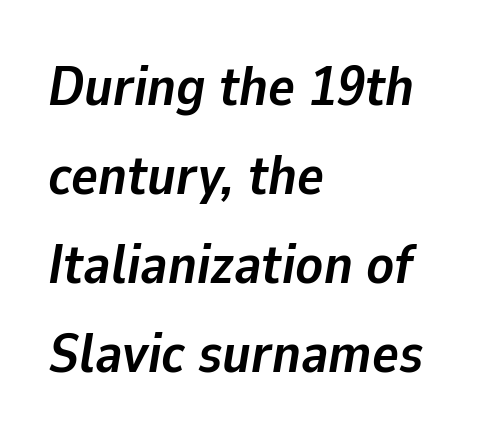
Q: Is the text bold? A: Yes.
Q: Is the text italic (slanted)? A: Yes, it leans right by about 9 degrees.
Q: Is the text underlined? A: No.
Q: How is the paragraph aligned? A: Left-aligned.
Q: Is the spacing between letters normal or unusually wide? A: Normal.
Q: Is the spacing between lines tight, normal or loose? A: Normal.
Q: Width (condensed, normal, or wide)? A: Normal.
Q: Stroke contrast? A: Low.
Q: x-height? A: Medium.
Q: Monospaced? A: No.
